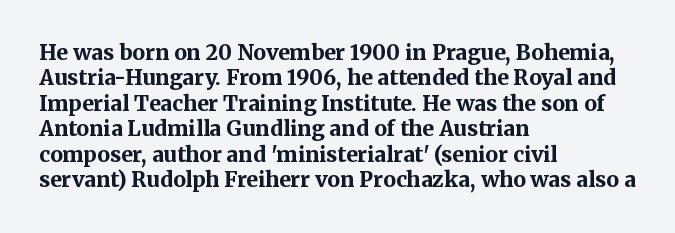
Q: Is the text bold? A: Yes.
Q: Is the text italic (slanted)? A: No, it is upright.
Q: Is the text underlined? A: No.
Q: How is the paragraph aligned? A: Left-aligned.
Q: Is the spacing between letters normal or unusually wide? A: Normal.
